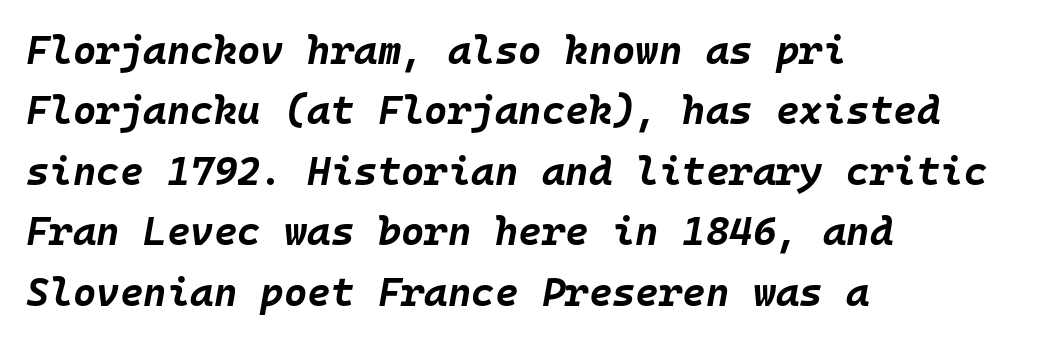
{"italic": "yes", "lean": "right", "slant_degrees": 10, "bold": "yes", "weight": "bold", "width": "normal", "stroke_contrast": "low", "x_height": "large", "monospaced": "yes", "underline": "no", "align": "left", "line_spacing": "normal", "line_spacing_ratio": 1.51, "letter_spacing": "normal", "letter_spacing_em": 0.0, "glyph_px": 40}
